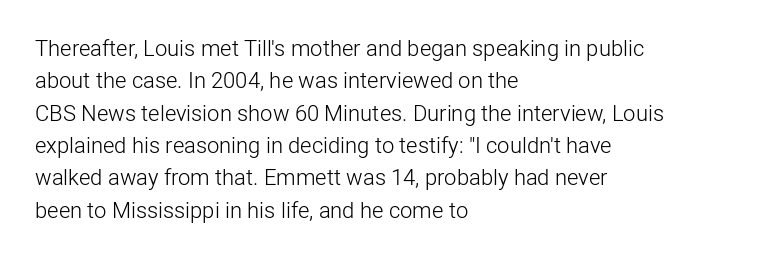
{"italic": "no", "bold": "no", "underline": "no", "align": "left", "line_spacing": "normal", "line_spacing_ratio": 1.47, "letter_spacing": "normal", "letter_spacing_em": 0.0, "glyph_px": 22}
